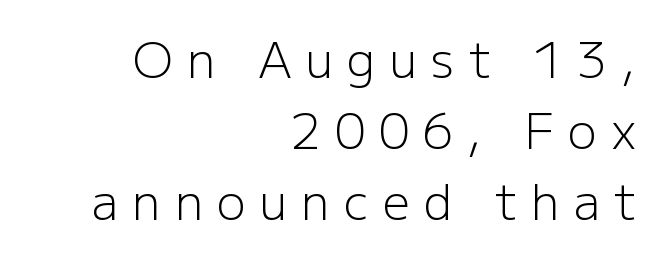
{"serif": "no", "italic": "no", "bold": "no", "weight": "light", "width": "normal", "stroke_contrast": "low", "x_height": "medium", "monospaced": "no", "underline": "no", "align": "right", "line_spacing": "normal", "line_spacing_ratio": 1.48, "letter_spacing": "wide", "letter_spacing_em": 0.29, "glyph_px": 48}
